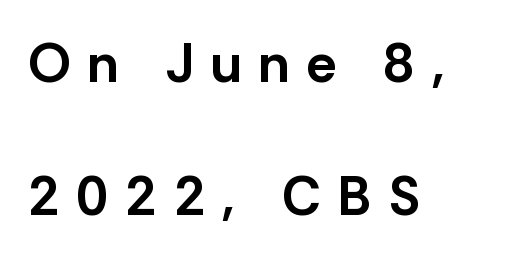
Q: Is the text bold? A: Yes.
Q: Is the text italic (slanted)? A: No, it is upright.
Q: Is the typeface a serif or a sans-serif typeface? A: Sans-serif.
Q: Is the text underlined? A: No.
Q: How is the paragraph aligned? A: Left-aligned.
Q: Is the spacing between letters normal or unusually wide? A: Unusually wide.
Q: Is the spacing between lines tight, normal or loose? A: Loose.
Q: Width (condensed, normal, or wide)? A: Normal.
Q: Stroke contrast? A: Low.
Q: x-height? A: Medium.
Q: Monospaced? A: No.
